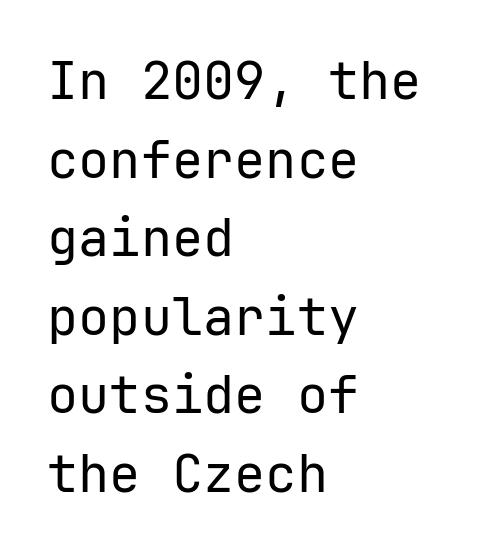
{"serif": "no", "italic": "no", "bold": "no", "weight": "regular", "width": "normal", "stroke_contrast": "low", "x_height": "medium", "monospaced": "yes", "underline": "no", "align": "left", "line_spacing": "normal", "line_spacing_ratio": 1.51, "letter_spacing": "normal", "letter_spacing_em": 0.0, "glyph_px": 52}
